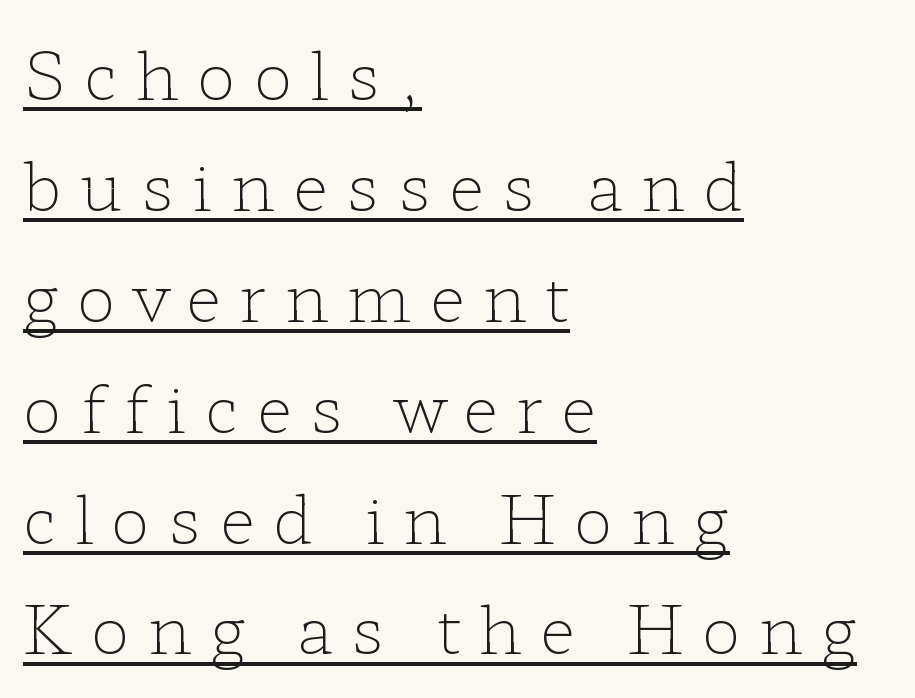
The image shows 66 px light, wide serif type, upright; set left-aligned, normal line spacing (1.68x), unusually wide letter spacing (+0.27 em), underlined; low stroke contrast and a medium x-height.
